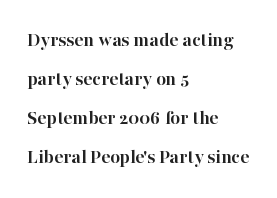
Q: Is the text bold? A: Yes.
Q: Is the text italic (slanted)? A: No, it is upright.
Q: Is the text underlined? A: No.
Q: How is the paragraph aligned? A: Left-aligned.
Q: Is the spacing between letters normal or unusually wide? A: Normal.
